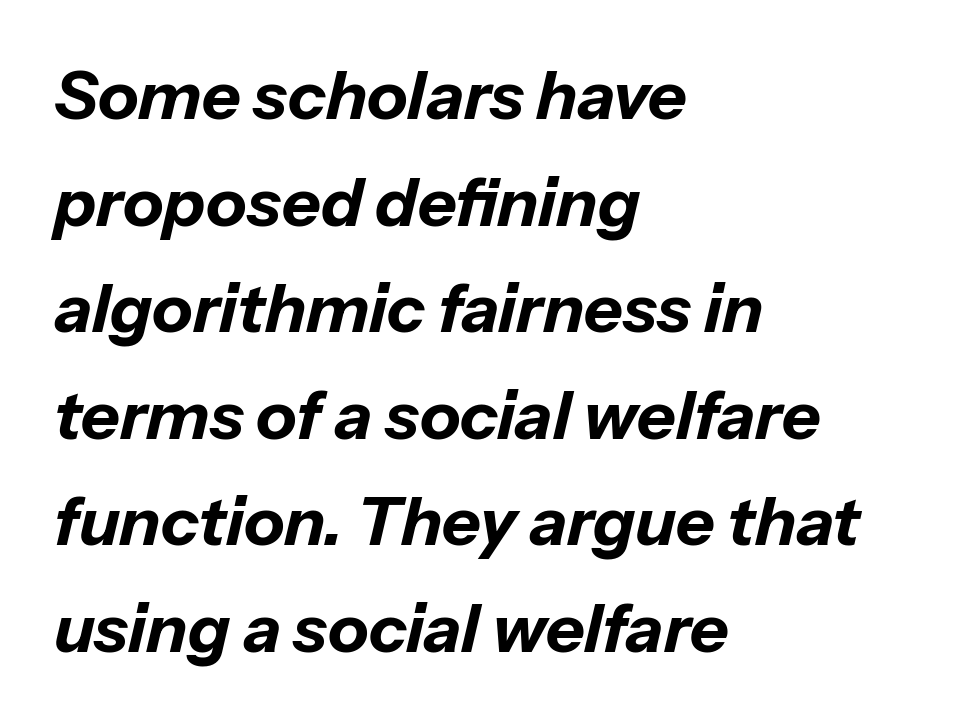
{"italic": "yes", "lean": "right", "slant_degrees": 13, "bold": "yes", "weight": "bold", "width": "normal", "stroke_contrast": "low", "x_height": "medium", "monospaced": "no", "underline": "no", "align": "left", "line_spacing": "normal", "line_spacing_ratio": 1.59, "letter_spacing": "normal", "letter_spacing_em": 0.0, "glyph_px": 67}
